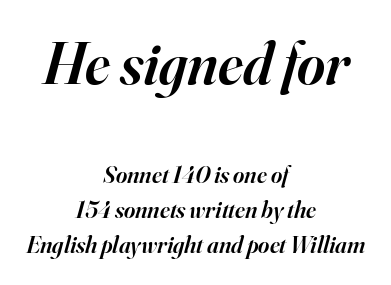
The image shows 60 px semibold serif type, italic (leaning right); set centered, normal line spacing (1.44x), normal letter spacing, not underlined; the first (top) block is 2.5x larger; high stroke contrast and a small x-height.
